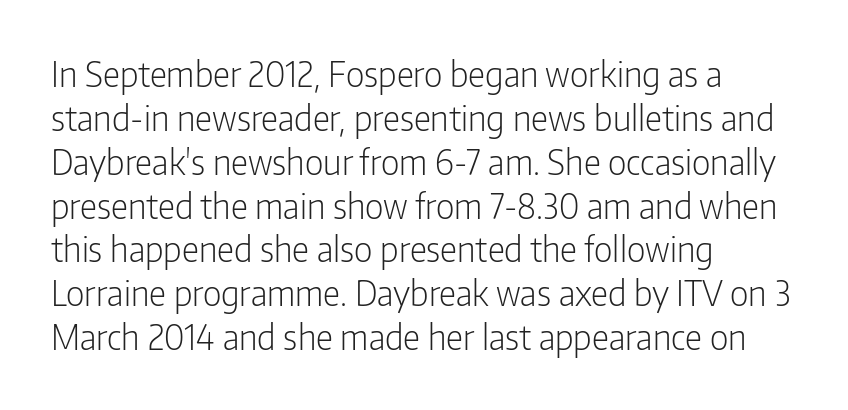
Q: Is the text bold? A: No.
Q: Is the text italic (slanted)? A: No, it is upright.
Q: Is the typeface a serif or a sans-serif typeface? A: Sans-serif.
Q: Is the text underlined? A: No.
Q: How is the paragraph aligned? A: Left-aligned.
Q: Is the spacing between letters normal or unusually wide? A: Normal.
Q: Is the spacing between lines tight, normal or loose? A: Normal.
Q: Width (condensed, normal, or wide)? A: Condensed.
Q: Stroke contrast? A: Low.
Q: x-height? A: Medium.
Q: Monospaced? A: No.
